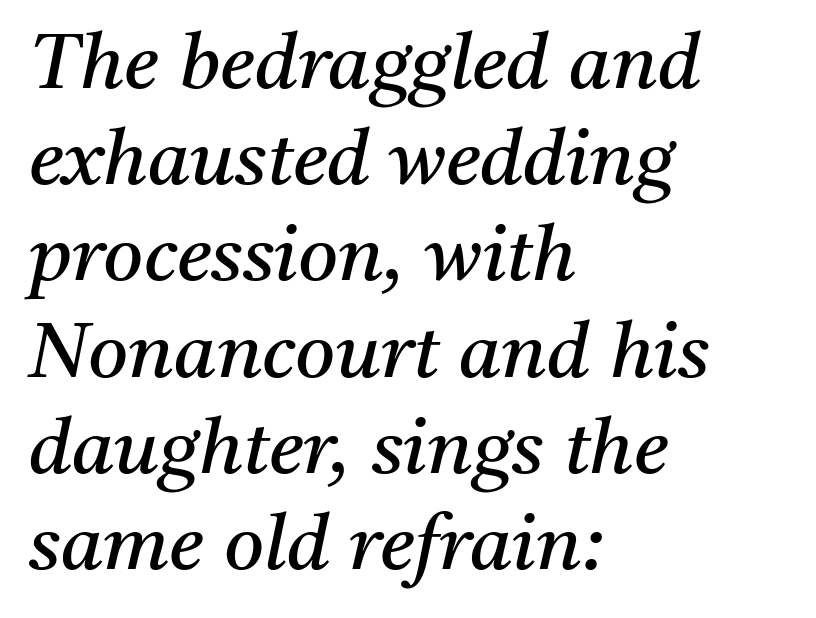
Is the type slanted? Yes — the strokes lean at a clear angle. Each stroke keeps to a modest, everyday thickness or less. Descenders hang freely into open space. The letters advance in unequal steps, a hallmark of proportional type. Regarding leading, the lines here are spaced in the standard way. Serifs: yes, visible at the terminals of the letterforms.
